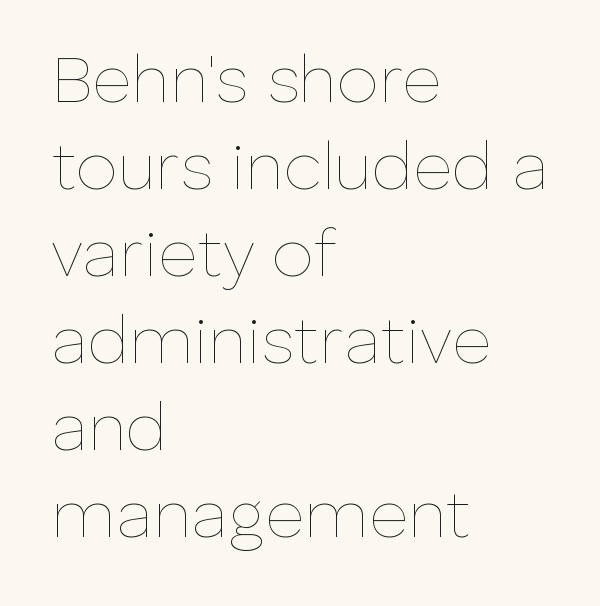
The cut favours lightness, reaching ordinary text weight at its darkest. Honestly, the row spacing looks completely unremarkable. The compositor pushed each line to the left boundary. Varying glyph widths throughout — classic text-font behaviour.
